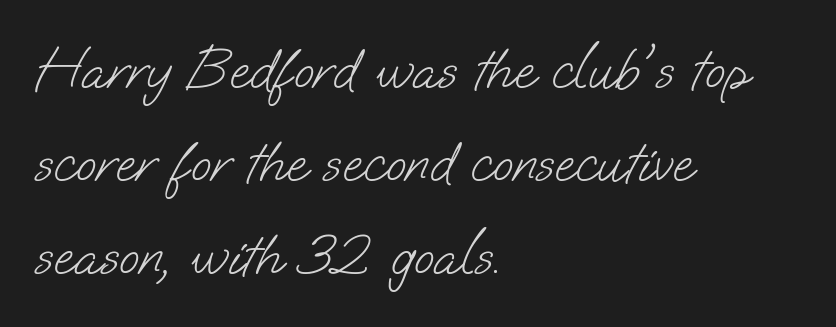
Q: Is the text bold? A: No.
Q: Is the typeface a serif or a sans-serif typeface? A: Sans-serif.
Q: Is the text underlined? A: No.
Q: How is the paragraph aligned? A: Left-aligned.
Q: Is the spacing between letters normal or unusually wide? A: Normal.
Q: Is the spacing between lines tight, normal or loose? A: Normal.
Q: Width (condensed, normal, or wide)? A: Normal.
Q: Stroke contrast? A: Low.
Q: x-height? A: Small.
Q: Monospaced? A: No.
